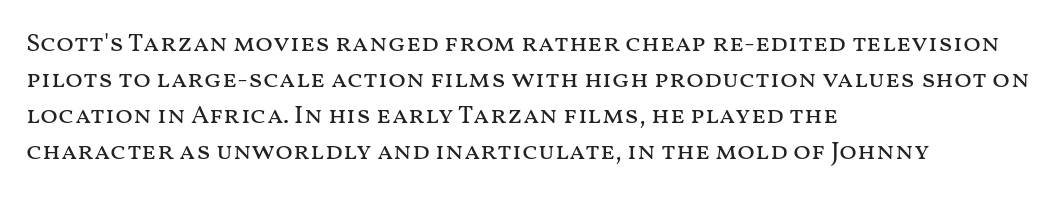
Teacher's note: observe the even left margin — that is flush-left alignment. Students, note that the glyphs here touch the page at normal intervals. Do the letters lean? They stand straight. Descenders hang freely into open space. Stem width sits at or under what a default text font uses.
